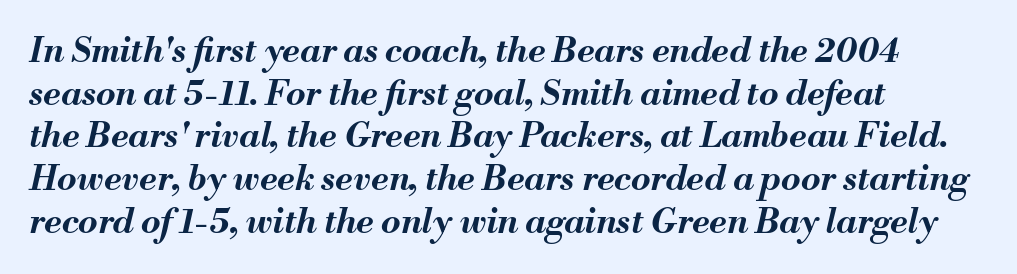
Q: Is the text bold? A: Yes.
Q: Is the text italic (slanted)? A: Yes, it leans right by about 13 degrees.
Q: Is the text underlined? A: No.
Q: How is the paragraph aligned? A: Left-aligned.
Q: Is the spacing between letters normal or unusually wide? A: Normal.
Q: Width (condensed, normal, or wide)? A: Normal.
Q: Stroke contrast? A: Medium.
Q: x-height? A: Small.
Q: Monospaced? A: No.
